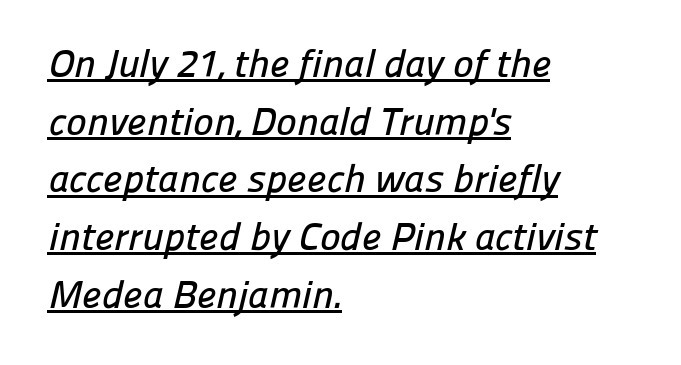
{"serif": "no", "width": "normal", "stroke_contrast": "low", "x_height": "medium", "monospaced": "no", "underline": "yes", "align": "left", "line_spacing": "normal", "line_spacing_ratio": 1.48, "letter_spacing": "normal", "letter_spacing_em": 0.0, "glyph_px": 39}
